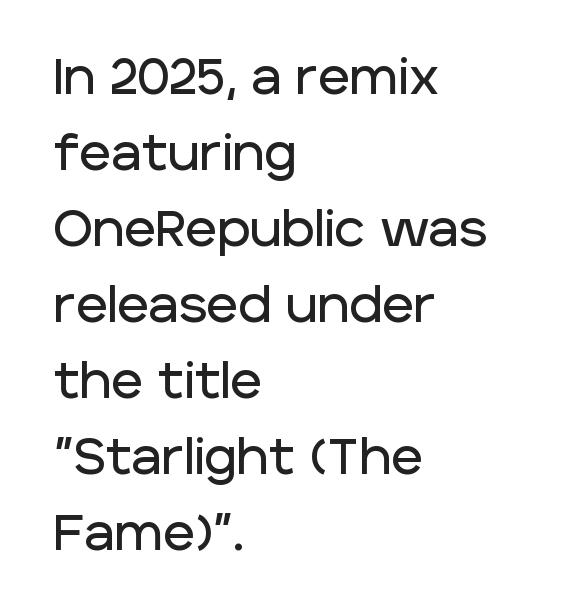
The image shows 49 px sans-serif type, upright; set left-aligned, normal line spacing (1.55x), normal letter spacing, not underlined; low stroke contrast and a large x-height.
